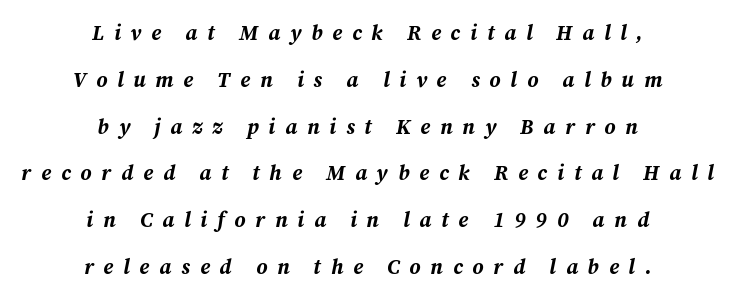
{"italic": "yes", "lean": "right", "slant_degrees": 12, "bold": "yes", "underline": "no", "align": "center", "line_spacing": "loose", "line_spacing_ratio": 2.23, "letter_spacing": "wide", "letter_spacing_em": 0.47, "glyph_px": 21}
